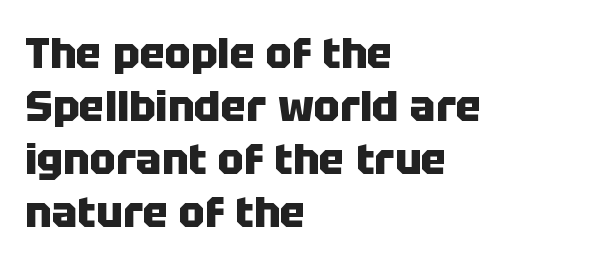
The image shows 43 px heavy sans-serif type, upright; set left-aligned, line spacing 1.23x, normal letter spacing, not underlined; low stroke contrast and a large x-height.
